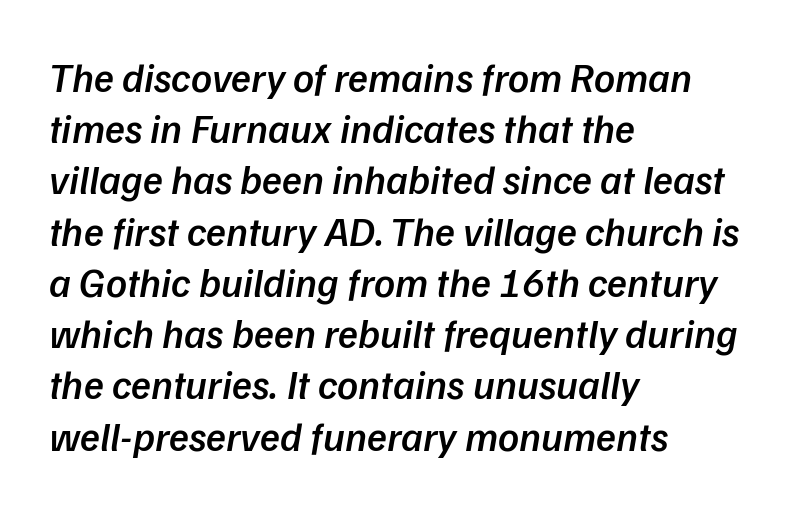
{"serif": "no", "bold": "semi", "weight": "semibold", "width": "normal", "stroke_contrast": "low", "x_height": "medium", "monospaced": "no", "underline": "no", "align": "left", "line_spacing": "normal", "line_spacing_ratio": 1.25, "letter_spacing": "normal", "letter_spacing_em": 0.0, "glyph_px": 41}
